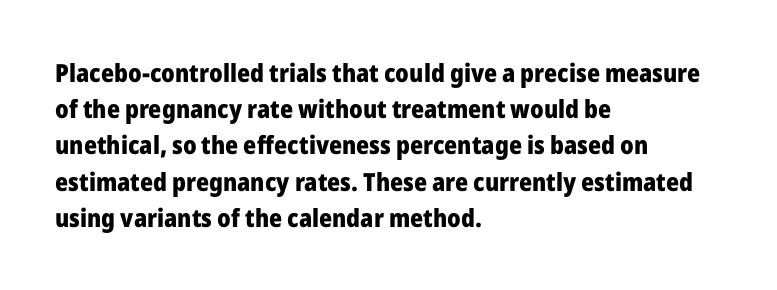
{"italic": "no", "bold": "yes", "underline": "no", "align": "left", "line_spacing": "normal", "line_spacing_ratio": 1.45, "letter_spacing": "normal", "letter_spacing_em": 0.0, "glyph_px": 25}
